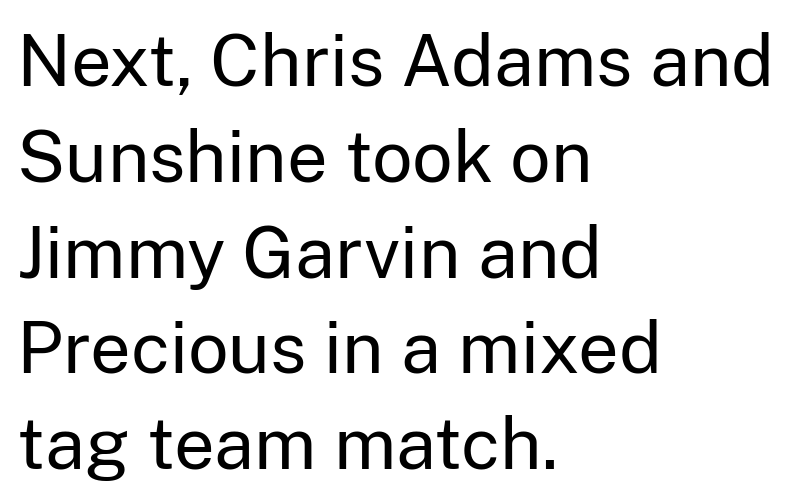
{"serif": "no", "italic": "no", "bold": "no", "weight": "regular", "width": "normal", "stroke_contrast": "low", "x_height": "medium", "monospaced": "no", "underline": "no", "align": "left", "line_spacing": "normal", "line_spacing_ratio": 1.33, "letter_spacing": "normal", "letter_spacing_em": 0.0, "glyph_px": 72}
